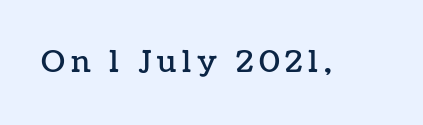
The image shows 30 px text type, upright; set not underlined; low stroke contrast and a medium x-height.
